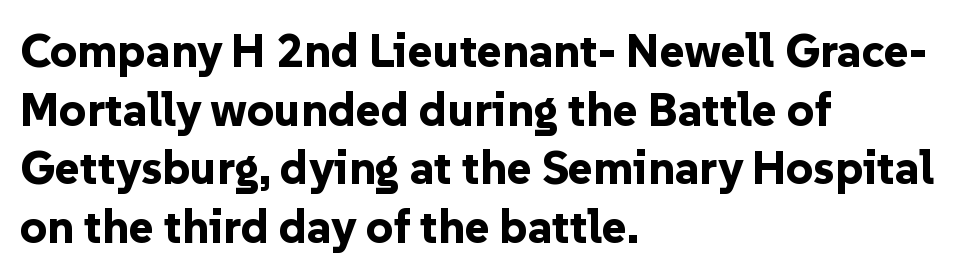
{"serif": "no", "italic": "no", "bold": "yes", "weight": "bold", "width": "normal", "stroke_contrast": "low", "x_height": "medium", "monospaced": "no", "underline": "no", "align": "left", "line_spacing": "normal", "line_spacing_ratio": 1.25, "letter_spacing": "normal", "letter_spacing_em": 0.0, "glyph_px": 47}
